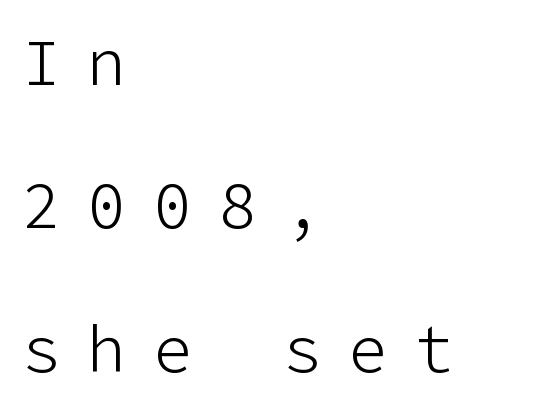
The image shows 64 px light sans-serif type, upright; set left-aligned, loose line spacing (2.24x), unusually wide letter spacing (+0.42 em), not underlined; low stroke contrast and a medium x-height.
